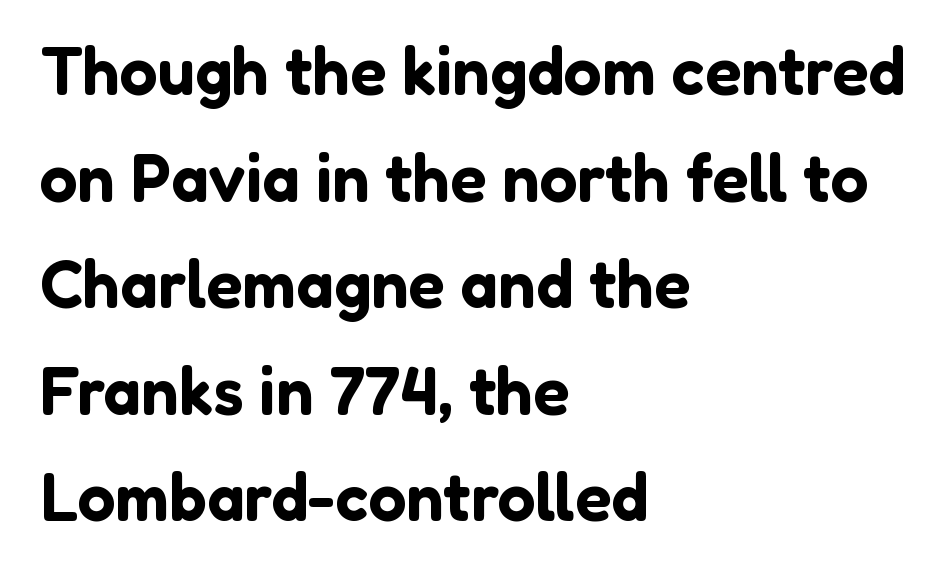
Q: Is the text italic (slanted)? A: No, it is upright.
Q: Is the typeface a serif or a sans-serif typeface? A: Sans-serif.
Q: Is the text underlined? A: No.
Q: How is the paragraph aligned? A: Left-aligned.
Q: Is the spacing between letters normal or unusually wide? A: Normal.
Q: Is the spacing between lines tight, normal or loose? A: Normal.
Q: Width (condensed, normal, or wide)? A: Normal.
Q: Stroke contrast? A: Low.
Q: x-height? A: Medium.
Q: Monospaced? A: No.
